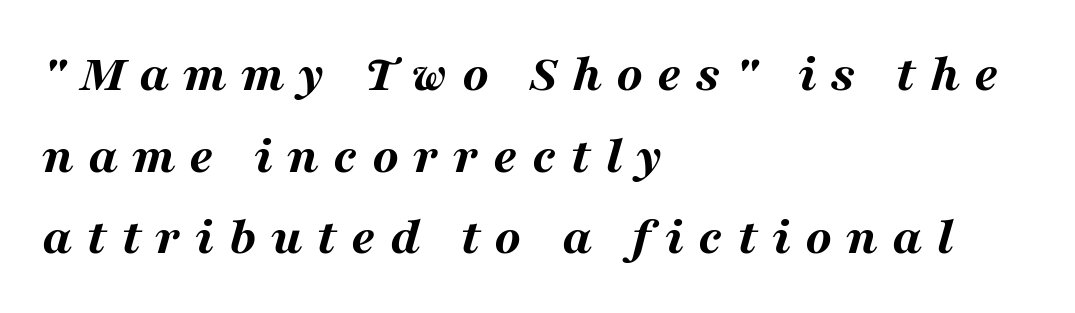
Q: Is the text bold? A: Yes.
Q: Is the text italic (slanted)? A: Yes, it leans right by about 16 degrees.
Q: Is the text underlined? A: No.
Q: How is the paragraph aligned? A: Left-aligned.
Q: Is the spacing between letters normal or unusually wide? A: Unusually wide.
Q: Is the spacing between lines tight, normal or loose? A: Normal.
Q: Width (condensed, normal, or wide)? A: Wide.
Q: Stroke contrast? A: Medium.
Q: x-height? A: Medium.
Q: Monospaced? A: No.
